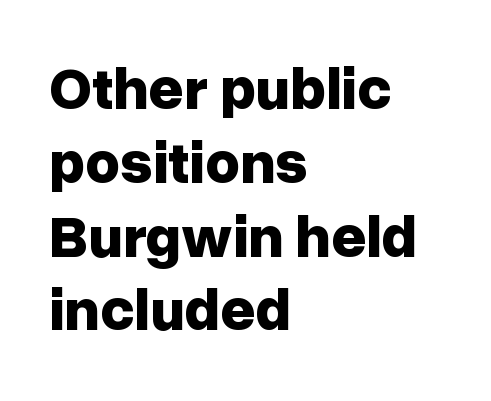
Does extra space separate the letters? No, they use regular spacing. Quick note: not italic, upright. Character widths vary here, with narrow letters taking less room than wide ones. Honestly, there is no underline to notice here at all.
